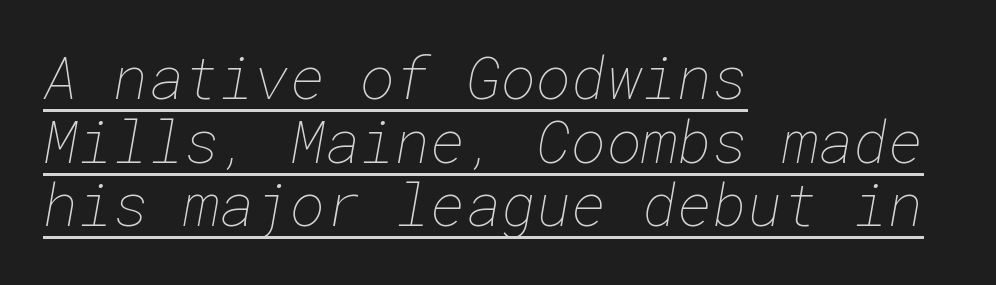
Q: Is the text bold? A: No.
Q: Is the text underlined? A: Yes.
Q: How is the paragraph aligned? A: Left-aligned.
Q: Is the spacing between letters normal or unusually wide? A: Normal.
Q: Is the spacing between lines tight, normal or loose? A: Tight.
Q: Width (condensed, normal, or wide)? A: Normal.
Q: Stroke contrast? A: Low.
Q: x-height? A: Medium.
